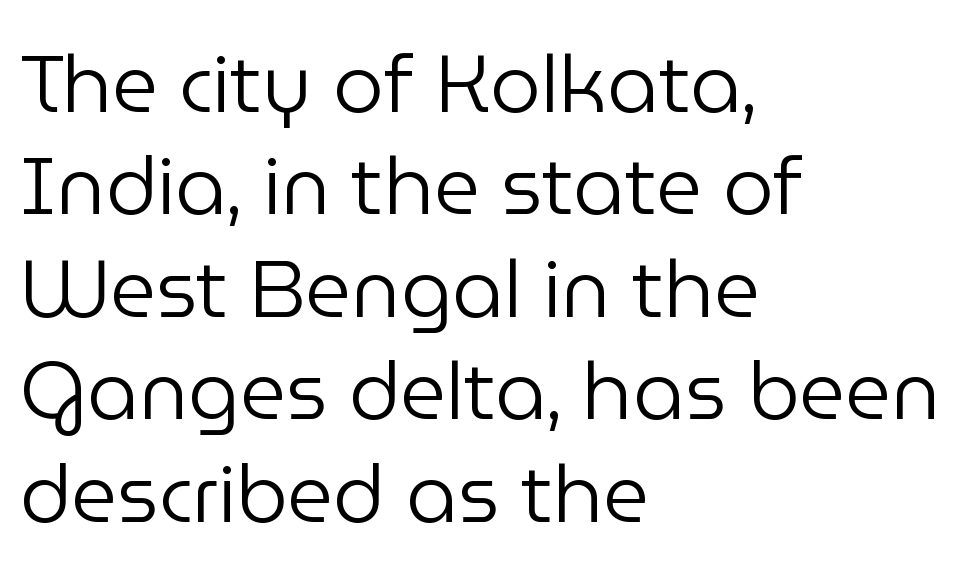
The image shows 80 px regular-weight sans-serif type, upright; set left-aligned, normal line spacing (1.28x), normal letter spacing, not underlined; low stroke contrast and a medium x-height.
